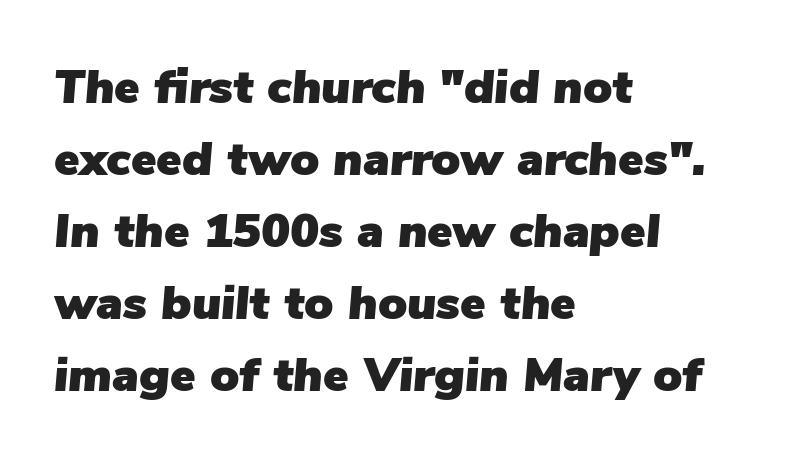
The image shows 48 px text type, italic (leaning right); set left-aligned, normal line spacing (1.5x), normal letter spacing, not underlined; low stroke contrast and a medium x-height.
